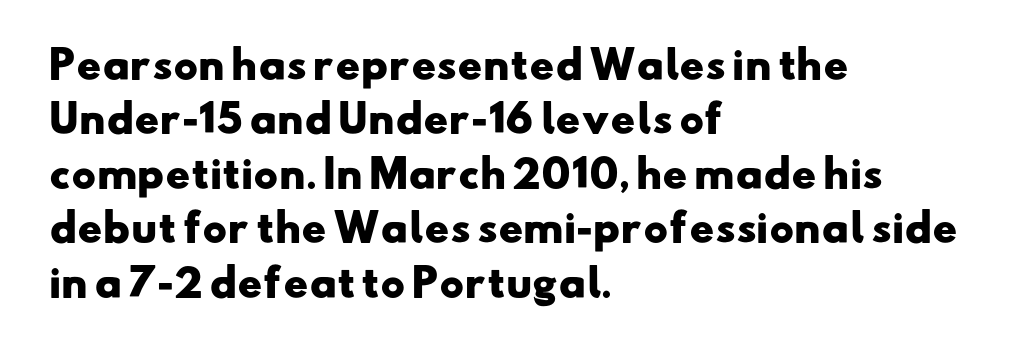
The passage shown is typed in a proportional face where columns would drift. Which margin do the lines hug? The left one — the right edge is uneven. Descenders hang freely into open space. The passage shown has conventional tracking throughout.
